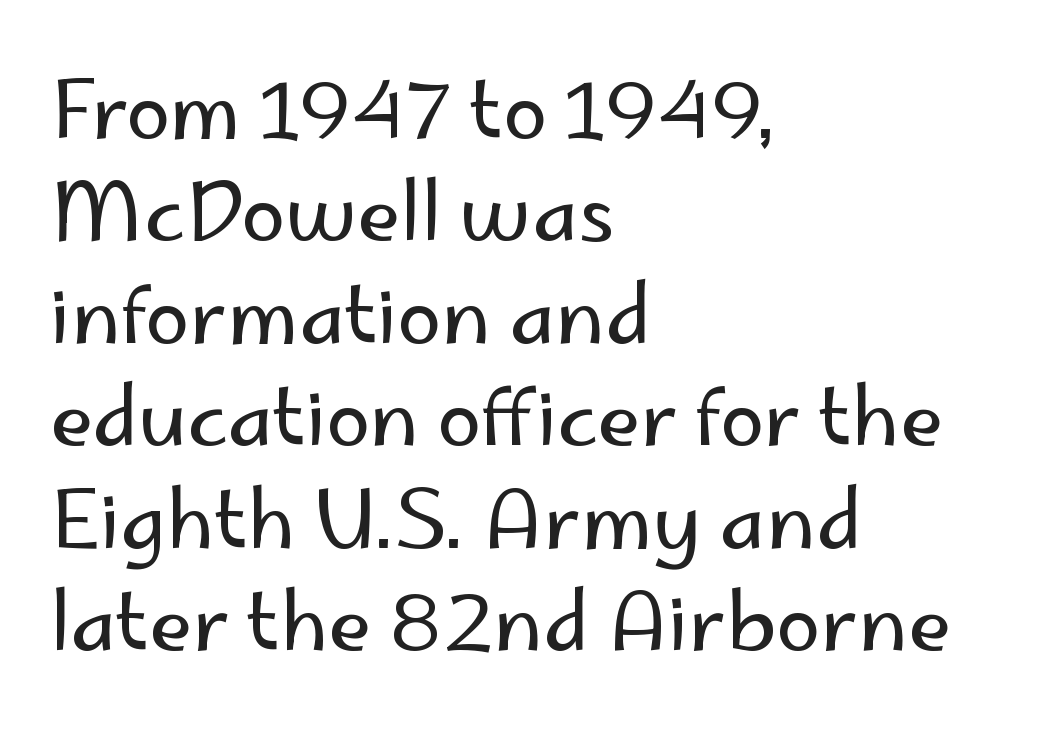
Q: Is the text bold? A: No.
Q: Is the text italic (slanted)? A: No, it is upright.
Q: Is the typeface a serif or a sans-serif typeface? A: Sans-serif.
Q: Is the text underlined? A: No.
Q: How is the paragraph aligned? A: Left-aligned.
Q: Is the spacing between letters normal or unusually wide? A: Normal.
Q: Is the spacing between lines tight, normal or loose? A: Normal.
Q: Width (condensed, normal, or wide)? A: Normal.
Q: Stroke contrast? A: Low.
Q: x-height? A: Small.
Q: Monospaced? A: No.
